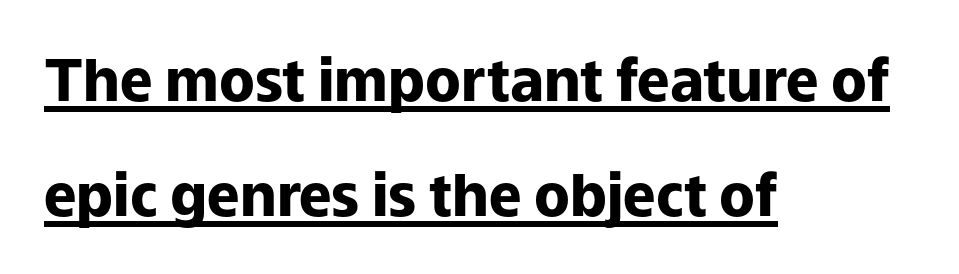
A great deal of white space separates one row of letters from the next. These lines are composed in type without serifs. Typographic density is high because the face is bold. Varying glyph widths throughout — classic text-font behaviour.
